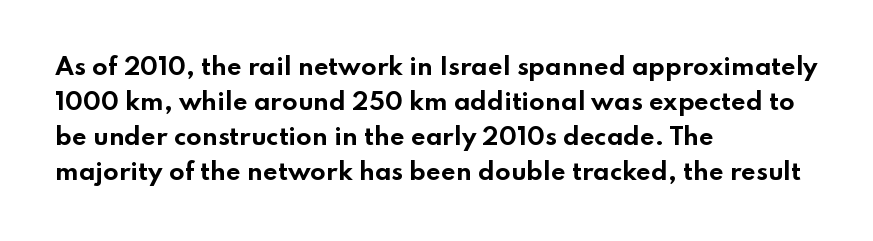
The image shows 23 px bold type, upright; set left-aligned, normal line spacing (1.52x), normal letter spacing, not underlined.
